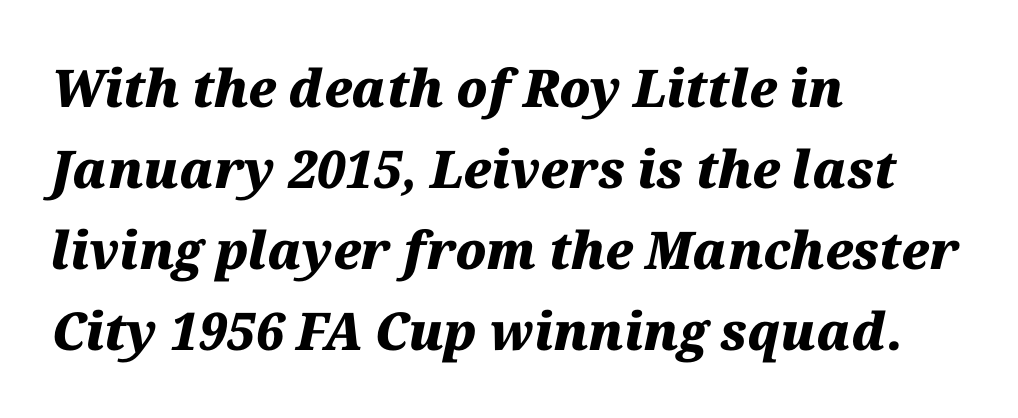
Q: Is the text bold? A: Yes.
Q: Is the text italic (slanted)? A: Yes, it leans right by about 12 degrees.
Q: Is the text underlined? A: No.
Q: How is the paragraph aligned? A: Left-aligned.
Q: Is the spacing between letters normal or unusually wide? A: Normal.
Q: Is the spacing between lines tight, normal or loose? A: Normal.
Q: Width (condensed, normal, or wide)? A: Normal.
Q: Stroke contrast? A: Medium.
Q: x-height? A: Medium.
Q: Monospaced? A: No.
